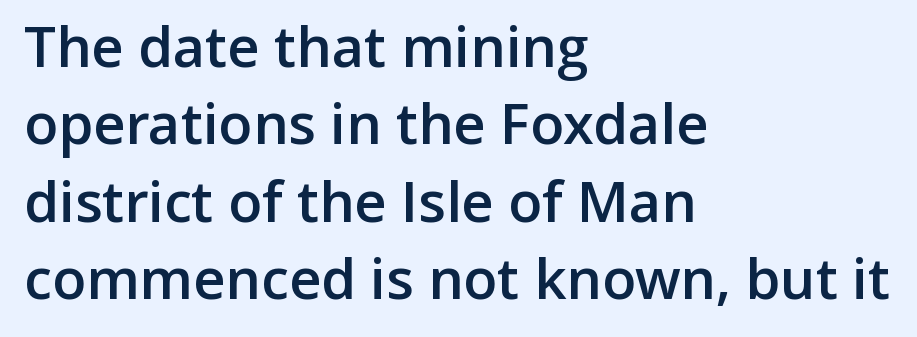
{"serif": "no", "italic": "no", "bold": "semi", "weight": "semibold", "width": "normal", "stroke_contrast": "low", "x_height": "medium", "monospaced": "no", "underline": "no", "align": "left", "line_spacing": "normal", "line_spacing_ratio": 1.38, "letter_spacing": "normal", "letter_spacing_em": 0.0, "glyph_px": 56}
